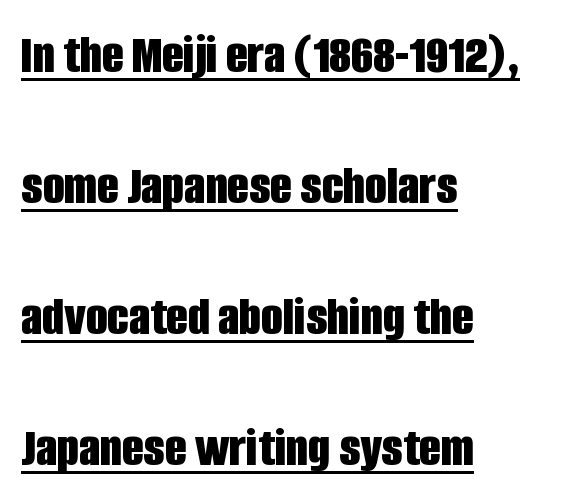
Q: Is the text bold? A: Yes.
Q: Is the text italic (slanted)? A: No, it is upright.
Q: Is the typeface a serif or a sans-serif typeface? A: Sans-serif.
Q: Is the text underlined? A: Yes.
Q: How is the paragraph aligned? A: Left-aligned.
Q: Is the spacing between letters normal or unusually wide? A: Normal.
Q: Is the spacing between lines tight, normal or loose? A: Loose.
Q: Width (condensed, normal, or wide)? A: Condensed.
Q: Stroke contrast? A: Low.
Q: x-height? A: Large.
Q: Monospaced? A: No.
